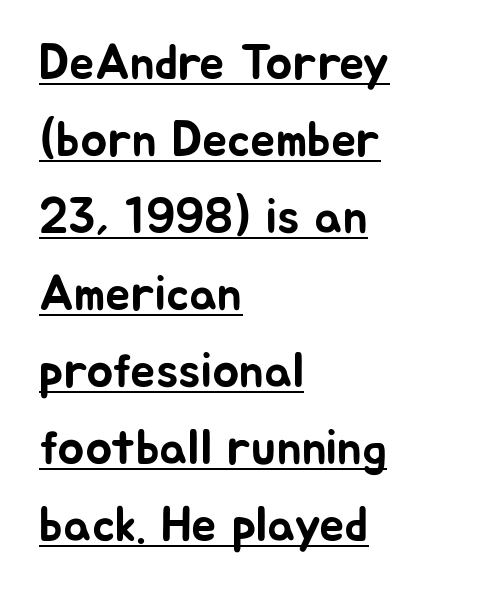
The image shows 50 px sans-serif type, upright; set left-aligned, normal line spacing (1.54x), normal letter spacing, underlined; low stroke contrast and a medium x-height.
